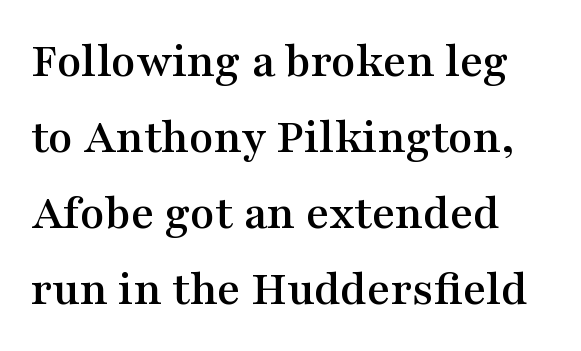
Q: Is the text italic (slanted)? A: No, it is upright.
Q: Is the typeface a serif or a sans-serif typeface? A: Serif.
Q: Is the text underlined? A: No.
Q: Is the spacing between letters normal or unusually wide? A: Normal.
Q: Is the spacing between lines tight, normal or loose? A: Normal.
Q: Width (condensed, normal, or wide)? A: Wide.
Q: Stroke contrast? A: Medium.
Q: x-height? A: Medium.
Q: Monospaced? A: No.
